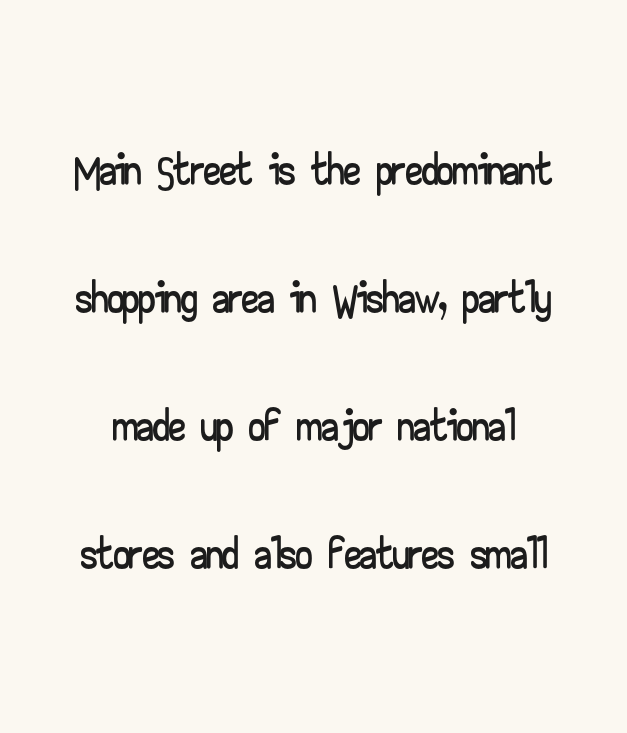
Q: Is the text italic (slanted)? A: No, it is upright.
Q: Is the typeface a serif or a sans-serif typeface? A: Sans-serif.
Q: Is the text underlined? A: No.
Q: Is the spacing between letters normal or unusually wide? A: Normal.
Q: Is the spacing between lines tight, normal or loose? A: Loose.
Q: Width (condensed, normal, or wide)? A: Wide.
Q: Stroke contrast? A: Low.
Q: x-height? A: Small.
Q: Monospaced? A: No.
